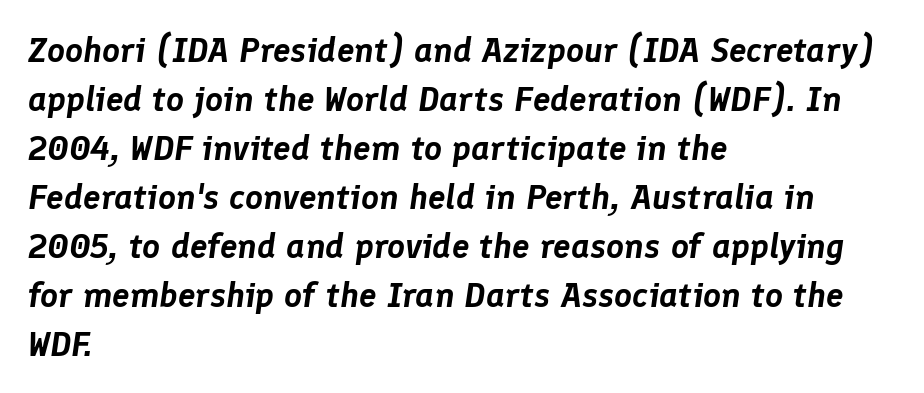
{"italic": "yes", "lean": "right", "slant_degrees": 8, "width": "normal", "stroke_contrast": "low", "x_height": "medium", "monospaced": "no", "underline": "no", "align": "left", "line_spacing": "normal", "line_spacing_ratio": 1.4, "letter_spacing": "normal", "letter_spacing_em": 0.0, "glyph_px": 35}
